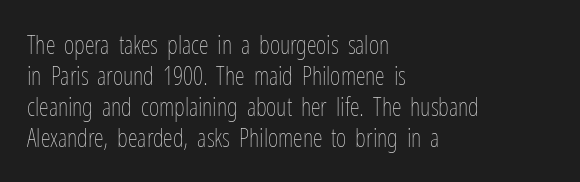
Q: Is the text bold? A: No.
Q: Is the text italic (slanted)? A: No, it is upright.
Q: Is the text underlined? A: No.
Q: How is the paragraph aligned? A: Left-aligned.
Q: Is the spacing between letters normal or unusually wide? A: Normal.
